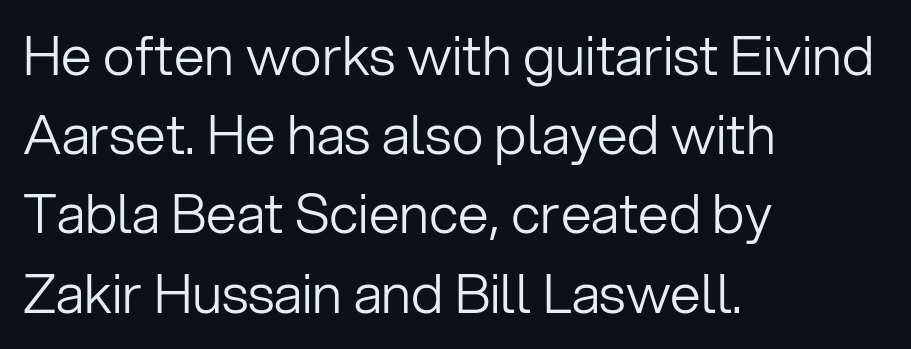
Q: Is the text bold? A: No.
Q: Is the text italic (slanted)? A: No, it is upright.
Q: Is the typeface a serif or a sans-serif typeface? A: Sans-serif.
Q: Is the text underlined? A: No.
Q: How is the paragraph aligned? A: Left-aligned.
Q: Is the spacing between letters normal or unusually wide? A: Normal.
Q: Is the spacing between lines tight, normal or loose? A: Normal.
Q: Width (condensed, normal, or wide)? A: Normal.
Q: Stroke contrast? A: Low.
Q: x-height? A: Medium.
Q: Monospaced? A: No.
